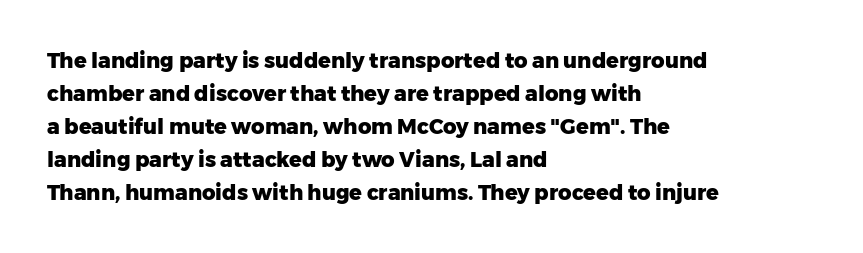
Q: Is the text bold? A: Yes.
Q: Is the text italic (slanted)? A: No, it is upright.
Q: Is the text underlined? A: No.
Q: How is the paragraph aligned? A: Left-aligned.
Q: Is the spacing between letters normal or unusually wide? A: Normal.
Q: Is the spacing between lines tight, normal or loose? A: Normal.
